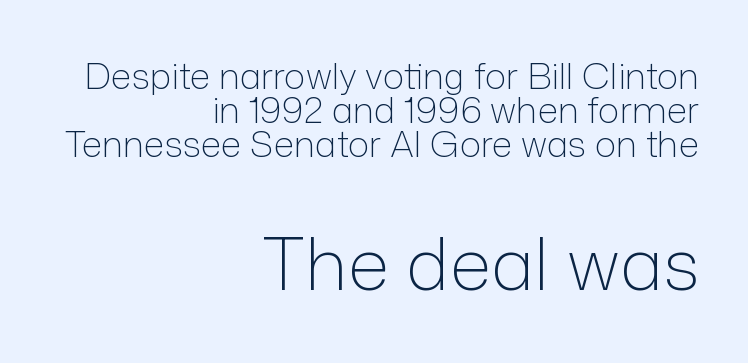
The image shows 73 px light sans-serif type, upright; set right-aligned, tight line spacing (0.95x), normal letter spacing, not underlined; the second (bottom) block is 2.03x larger; low stroke contrast and a medium x-height.
